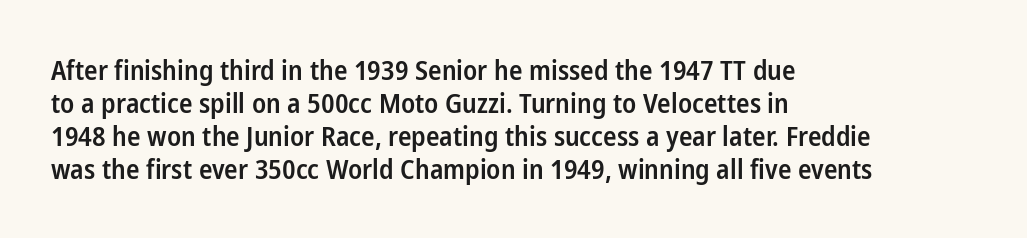
Q: Is the text bold? A: Semi-bold.
Q: Is the text italic (slanted)? A: No, it is upright.
Q: Is the text underlined? A: No.
Q: How is the paragraph aligned? A: Left-aligned.
Q: Is the spacing between letters normal or unusually wide? A: Normal.
